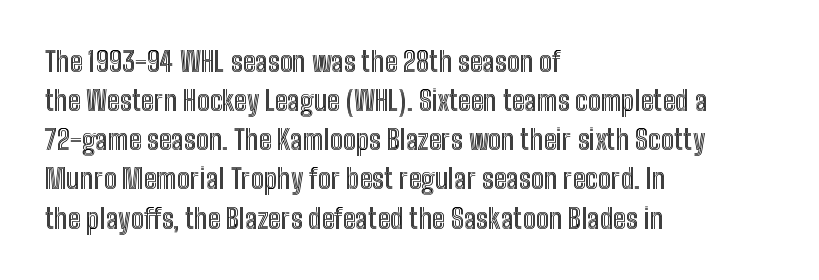
Evenly set lines give the paragraph a standard silhouette. What stands out about the letter spacing? Nothing — it is the standard amount. Glance below the letters and you will spot only blank space. The compositor pushed each line to the left boundary. The axis of the letterforms is exactly vertical.
